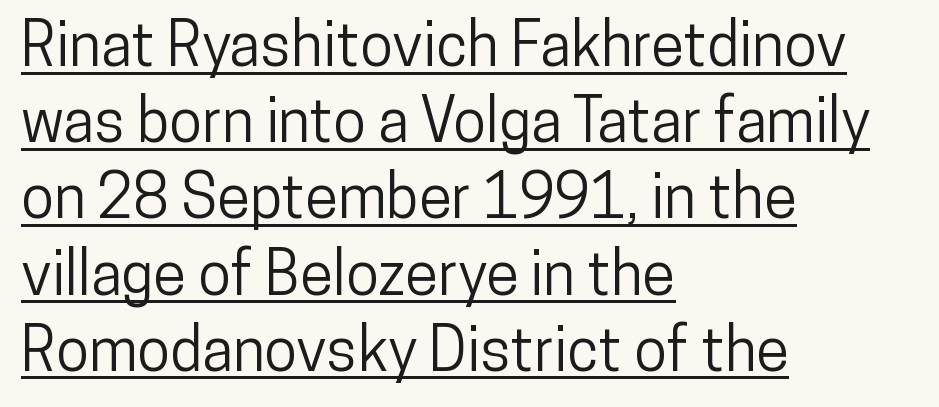
Q: Is the text italic (slanted)? A: No, it is upright.
Q: Is the typeface a serif or a sans-serif typeface? A: Sans-serif.
Q: Is the text underlined? A: Yes.
Q: How is the paragraph aligned? A: Left-aligned.
Q: Is the spacing between letters normal or unusually wide? A: Normal.
Q: Is the spacing between lines tight, normal or loose? A: Normal.
Q: Width (condensed, normal, or wide)? A: Condensed.
Q: Stroke contrast? A: Low.
Q: x-height? A: Medium.
Q: Monospaced? A: No.
